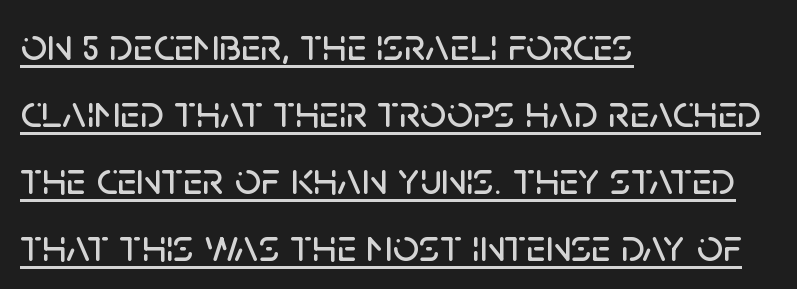
The image shows 46 px sans-serif type, upright; set left-aligned, normal line spacing (1.46x), normal letter spacing, underlined; low stroke contrast and a large x-height.
